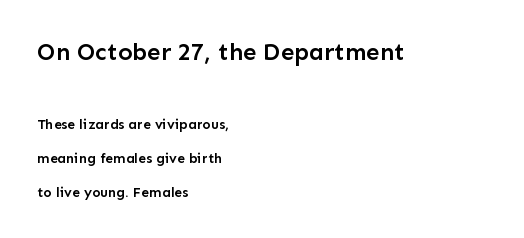
{"italic": "no", "bold": "semi", "underline": "no", "align": "left", "line_spacing": "loose", "line_spacing_ratio": 2.43, "letter_spacing": "normal", "letter_spacing_em": 0.0, "larger_block": "first", "size_ratio": 1.71, "glyph_px": 24}
